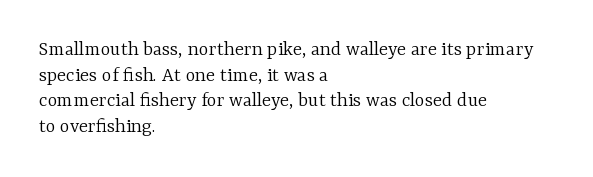
Q: Is the text bold? A: No.
Q: Is the text italic (slanted)? A: No, it is upright.
Q: Is the text underlined? A: No.
Q: How is the paragraph aligned? A: Left-aligned.
Q: Is the spacing between letters normal or unusually wide? A: Normal.
